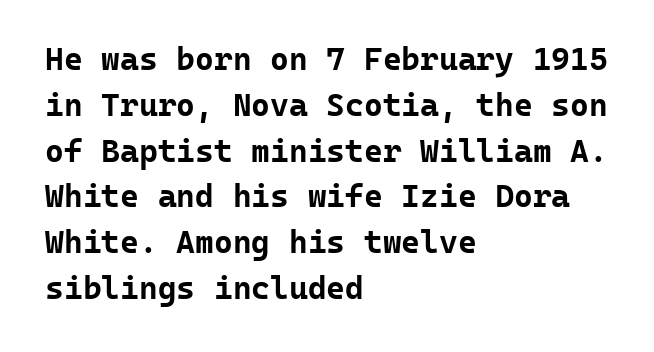
{"serif": "no", "italic": "no", "bold": "yes", "weight": "bold", "width": "normal", "stroke_contrast": "low", "x_height": "medium", "monospaced": "yes", "underline": "no", "align": "left", "line_spacing": "normal", "line_spacing_ratio": 1.43, "letter_spacing": "normal", "letter_spacing_em": 0.0, "glyph_px": 32}
